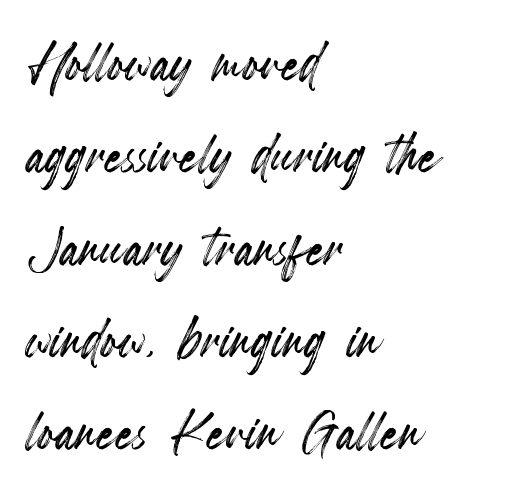
The image shows 71 px condensed type; set left-aligned, normal line spacing (1.3x), normal letter spacing, not underlined; a small x-height.
